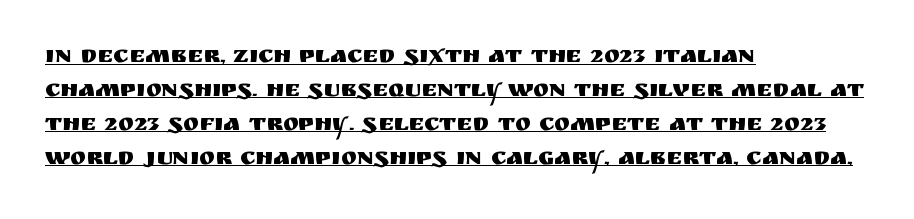
The line texture is even and compact thanks to regular tracking. This rendering features underlined lettering. In terms of leading, this rendering sits right in the middle. The paragraph has a hard left edge and a soft right edge. The lettering holds an erect, upright posture throughout.
